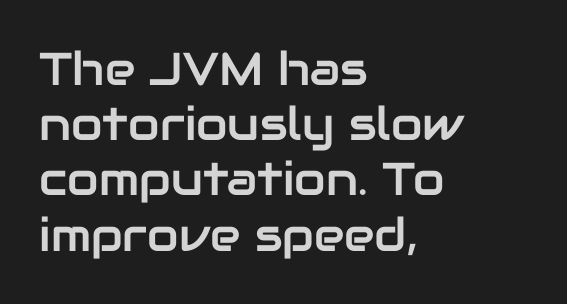
{"serif": "no", "italic": "no", "width": "normal", "stroke_contrast": "low", "x_height": "medium", "monospaced": "no", "underline": "no", "align": "left", "line_spacing_ratio": 1.2, "letter_spacing": "normal", "letter_spacing_em": 0.0, "glyph_px": 46}
